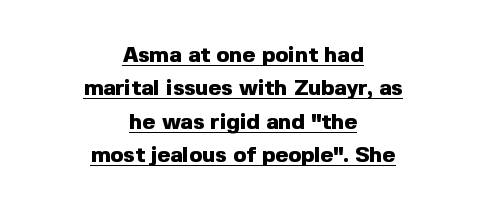
What's the leading like? Ordinary, nothing unusual. How heavy is the stroke? Heavy — this is a bold. Caption: multi-line text, centered on the measure. Quick note: not italic, upright. Words appear dense and cohesive because spacing is normal.
